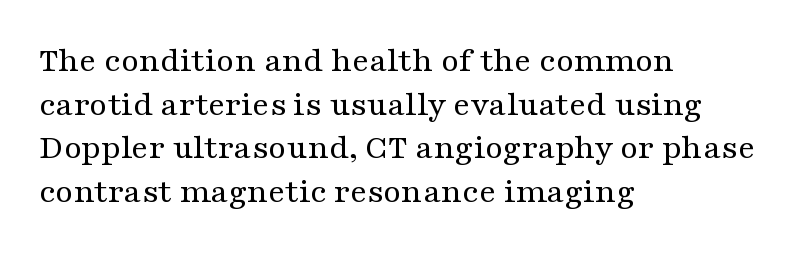
The image shows 36 px regular-weight, wide serif type, upright; set left-aligned, line spacing 1.21x, normal letter spacing, not underlined; medium stroke contrast and a medium x-height.
